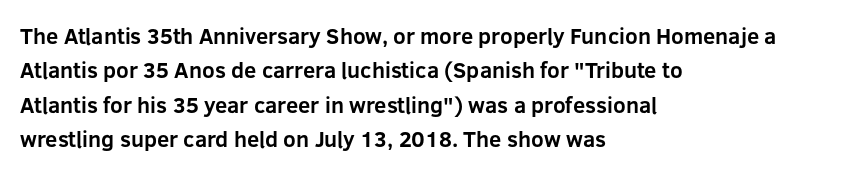
The image shows 22 px bold type, upright; set left-aligned, normal line spacing (1.56x), normal letter spacing, not underlined.
